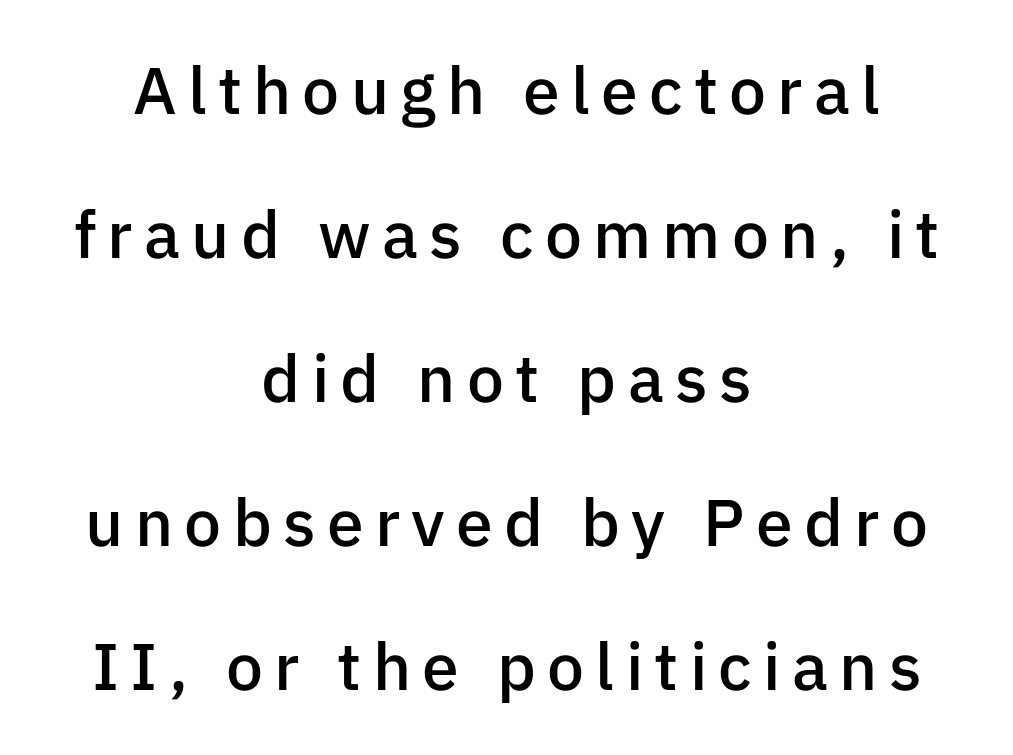
The lines are quadded center. Is this a fixed-width face? No — the glyphs have proportional, varying widths. Is the type bold? Partly — it's a semibold, heavier than regular but not fully bold. This is the regular roman posture of the typeface. Widely set lines give the paragraph a tall, airy silhouette. The space directly below the letters is spotless.
